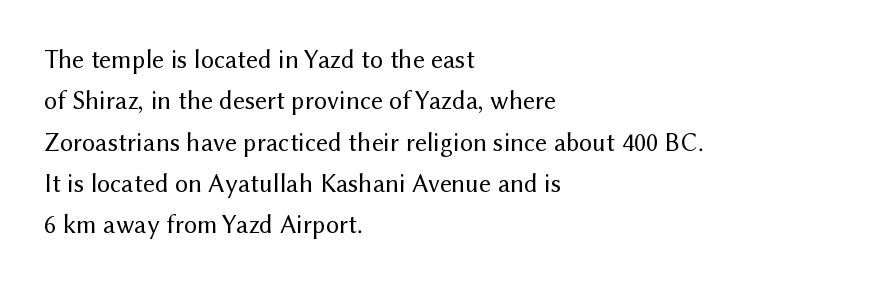
The image shows 26 px text type, upright; set left-aligned, normal line spacing (1.59x), normal letter spacing, not underlined.
